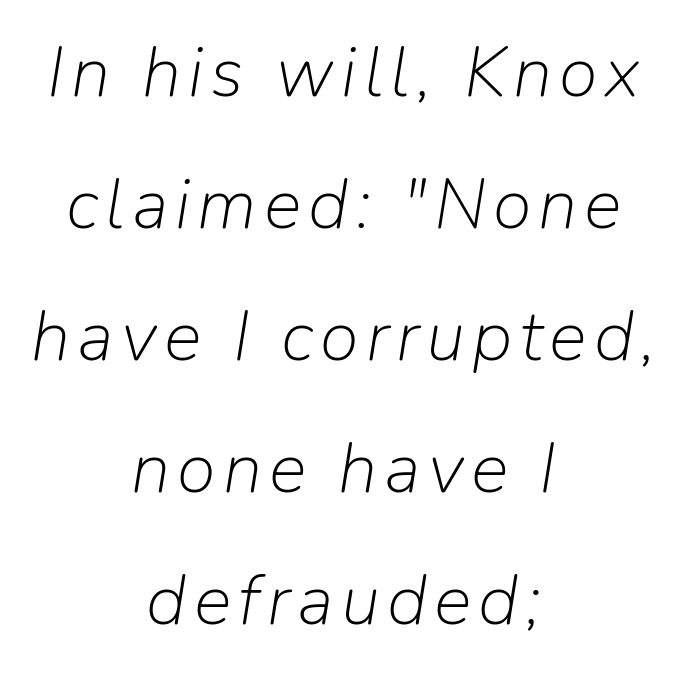
Q: Is the text bold? A: No.
Q: Is the text italic (slanted)? A: Yes, it leans right by about 9 degrees.
Q: Is the text underlined? A: No.
Q: How is the paragraph aligned? A: Centered.
Q: Width (condensed, normal, or wide)? A: Normal.
Q: Stroke contrast? A: Low.
Q: x-height? A: Medium.
Q: Monospaced? A: No.
